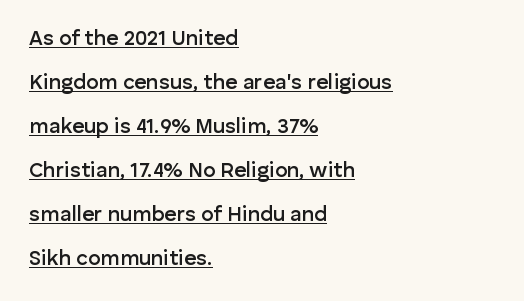
The image shows 21 px text type, upright; set left-aligned, loose line spacing (2.1x), normal letter spacing, underlined.
